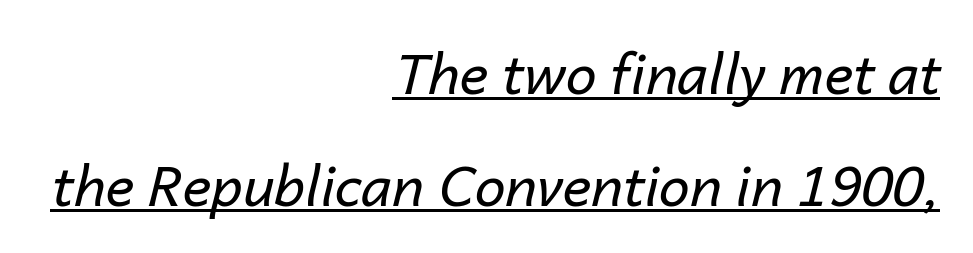
Q: Is the text bold? A: No.
Q: Is the text italic (slanted)? A: Yes, it leans right by about 14 degrees.
Q: Is the text underlined? A: Yes.
Q: How is the paragraph aligned? A: Right-aligned.
Q: Is the spacing between letters normal or unusually wide? A: Normal.
Q: Is the spacing between lines tight, normal or loose? A: Loose.
Q: Width (condensed, normal, or wide)? A: Normal.
Q: Stroke contrast? A: Low.
Q: x-height? A: Medium.
Q: Monospaced? A: No.
